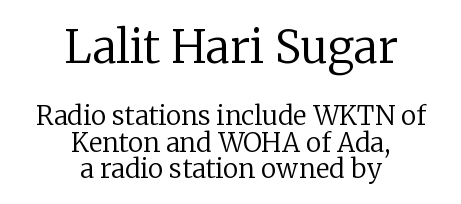
{"serif": "yes", "italic": "no", "bold": "no", "weight": "regular", "width": "normal", "stroke_contrast": "low", "x_height": "medium", "monospaced": "no", "underline": "no", "align": "center", "line_spacing": "tight", "line_spacing_ratio": 1.01, "letter_spacing": "normal", "letter_spacing_em": 0.0, "larger_block": "first", "size_ratio": 1.73, "glyph_px": 45}
